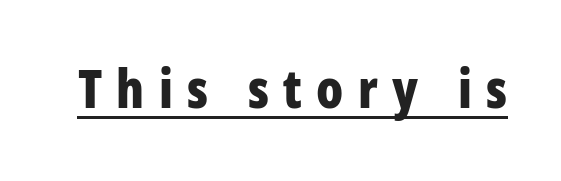
The image shows 53 px bold, condensed sans-serif type, upright; set unusually wide letter spacing (+0.27 em), underlined; low stroke contrast and a large x-height.
